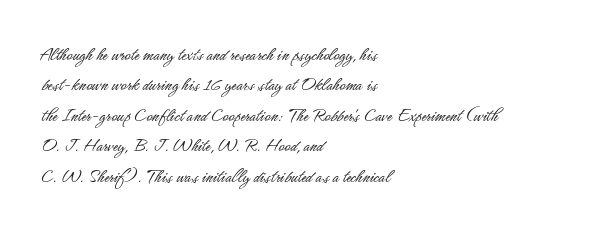
The typesetting does not lean heavy: it is not bold. Words appear dense and cohesive because spacing is normal. What's the leading like? Ordinary, nothing unusual. Glance below the letters and you will spot only blank space.
